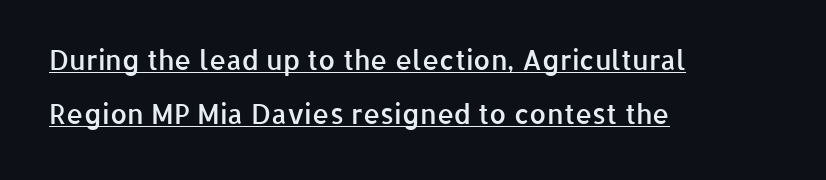
The image shows 27 px text type, upright; set left-aligned, loose line spacing (2.0x), normal letter spacing, underlined.
